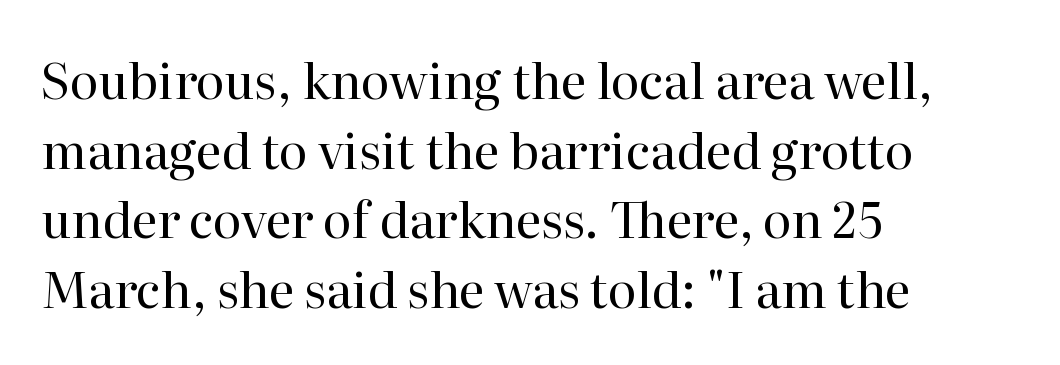
Q: Is the text bold? A: No.
Q: Is the text italic (slanted)? A: No, it is upright.
Q: Is the typeface a serif or a sans-serif typeface? A: Serif.
Q: Is the text underlined? A: No.
Q: How is the paragraph aligned? A: Left-aligned.
Q: Is the spacing between letters normal or unusually wide? A: Normal.
Q: Is the spacing between lines tight, normal or loose? A: Normal.
Q: Width (condensed, normal, or wide)? A: Normal.
Q: Stroke contrast? A: High.
Q: x-height? A: Medium.
Q: Monospaced? A: No.
